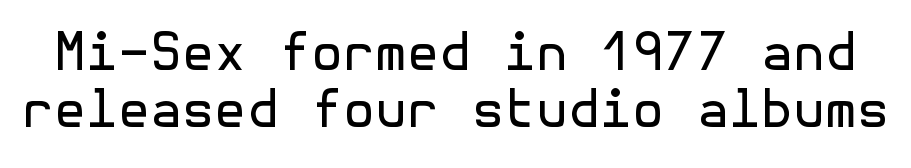
{"serif": "no", "italic": "no", "bold": "no", "weight": "regular", "width": "normal", "x_height": "medium", "underline": "no", "line_spacing": "tight", "line_spacing_ratio": 1.1, "letter_spacing": "normal", "letter_spacing_em": 0.0, "glyph_px": 52}
